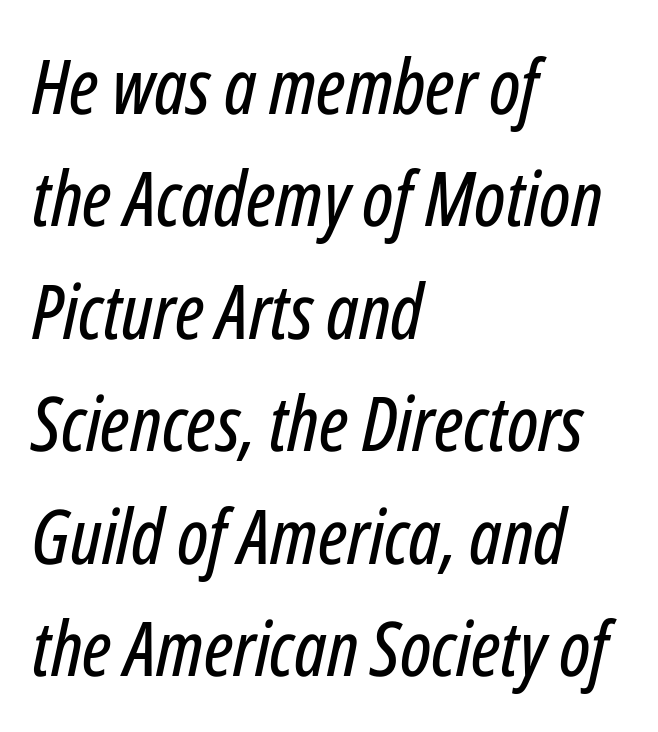
The typography opts for an oblique posture over an upright one. The designer left line spacing at the default. The strip under each line holds only bare page. Horizontally, the lines are justified to the leading edge only.
